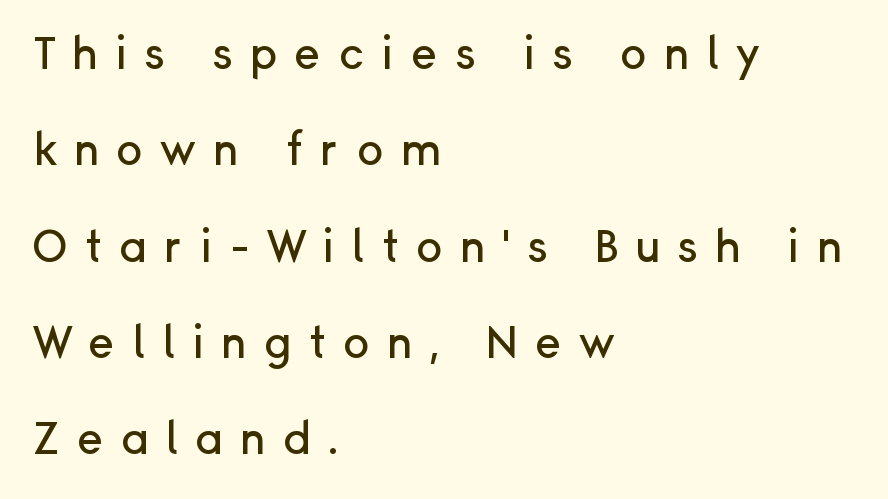
Left-aligned paragraph, ragged on the right. One glance says open: line gaps are wider than usual. Do the letters lean? They stand straight. Serifs: no, the terminals of the letterforms are clean. What stands out about the letter spacing? Its width — letters are far apart. Do the characters align in a grid? No, the font is proportional.
